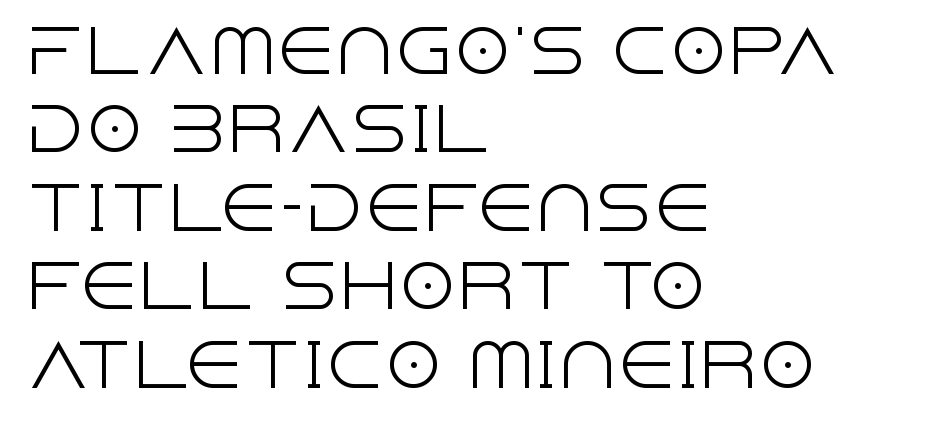
The image shows 59 px light sans-serif type, upright; set left-aligned, normal line spacing (1.33x), normal letter spacing, not underlined; a large x-height.
